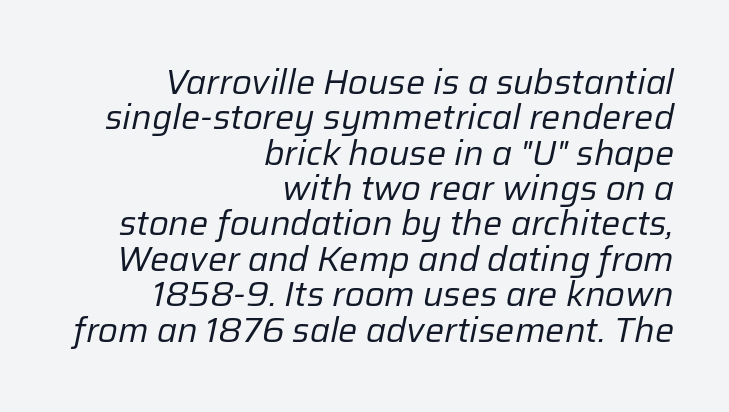
The image shows 34 px regular-weight type, italic (leaning right); set right-aligned, tight line spacing (1.04x), normal letter spacing, not underlined; low stroke contrast and a medium x-height.
